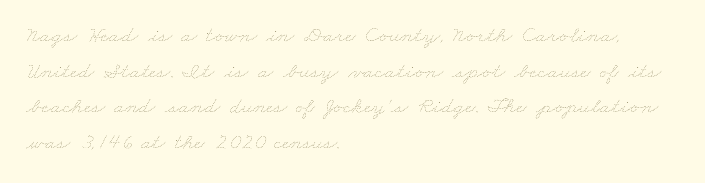
Q: Is the text bold? A: No.
Q: Is the text underlined? A: No.
Q: How is the paragraph aligned? A: Left-aligned.
Q: Is the spacing between letters normal or unusually wide? A: Normal.
Q: Is the spacing between lines tight, normal or loose? A: Normal.
